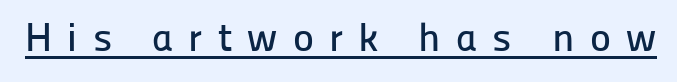
Characters remain perfectly vertical along every line. These lines are rendered in a variable-pitch font. Spacing between characters has been opened up far beyond the box default. Notice how a bar underscores the lettering throughout. Regarding serifs, this sample does without them.
